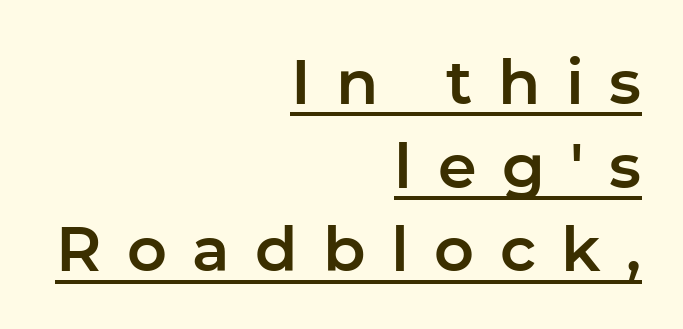
Rendered with straight, roman letterforms. A typesetter would call this heavily tracked-out type. Observe the absence of serifs on each vertical stroke in this sample. Successive baselines arrive at the customary interval.
